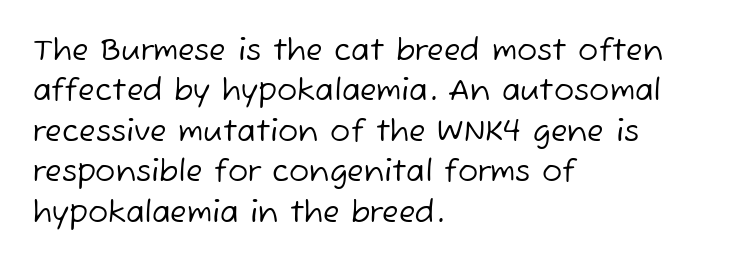
{"serif": "no", "bold": "no", "weight": "regular", "width": "normal", "stroke_contrast": "low", "x_height": "medium", "monospaced": "no", "underline": "no", "align": "left", "line_spacing": "normal", "line_spacing_ratio": 1.35, "letter_spacing": "normal", "letter_spacing_em": 0.0, "glyph_px": 30}
